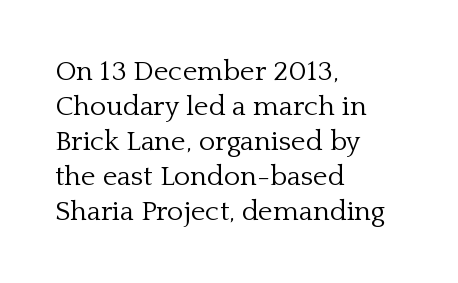
{"serif": "yes", "italic": "no", "bold": "no", "weight": "light", "width": "normal", "stroke_contrast": "low", "x_height": "medium", "monospaced": "no", "underline": "no", "align": "left", "line_spacing": "normal", "line_spacing_ratio": 1.25, "letter_spacing": "normal", "letter_spacing_em": 0.0, "glyph_px": 28}
